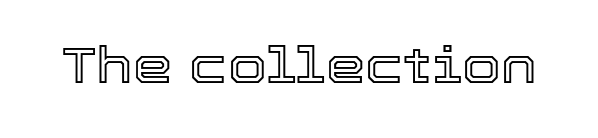
Q: Is the text italic (slanted)? A: No, it is upright.
Q: Is the text underlined? A: No.
Q: Is the spacing between letters normal or unusually wide? A: Normal.
Q: Width (condensed, normal, or wide)? A: Normal.
Q: x-height? A: Medium.
Q: Monospaced? A: No.
